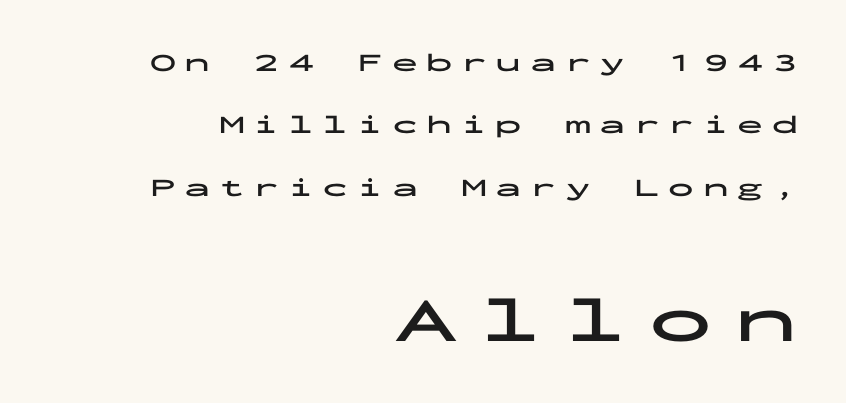
Here the glyphs are tracked loosely, breaking word shapes into spaced letters. A typesetter would call this leading open, well beyond the default. Posture: vertical. The later block is typeset at a bigger size than the earlier block. The strip under each line holds only bare page.
